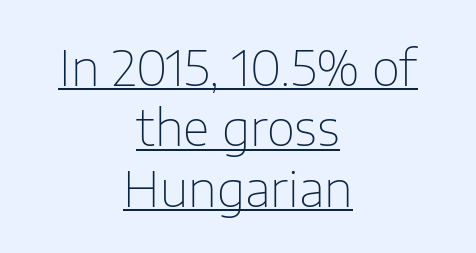
{"serif": "no", "italic": "no", "bold": "no", "weight": "thin", "width": "normal", "stroke_contrast": "low", "x_height": "medium", "monospaced": "no", "underline": "yes", "align": "center", "line_spacing_ratio": 1.23, "letter_spacing": "normal", "letter_spacing_em": 0.0, "glyph_px": 49}
